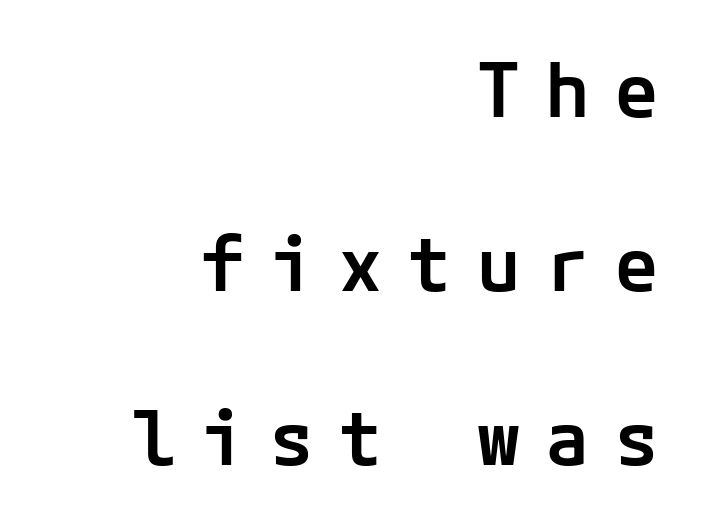
{"serif": "no", "italic": "no", "bold": "semi", "weight": "semibold", "width": "normal", "stroke_contrast": "low", "x_height": "medium", "underline": "no", "align": "right", "line_spacing": "loose", "line_spacing_ratio": 2.32, "letter_spacing": "wide", "letter_spacing_em": 0.32, "glyph_px": 75}
